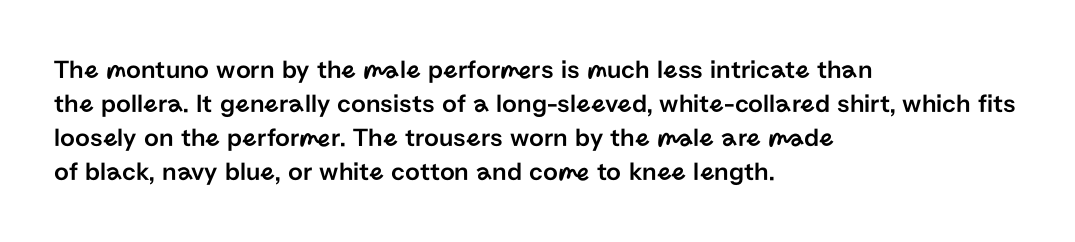
{"italic": "no", "underline": "no", "align": "left", "line_spacing": "normal", "line_spacing_ratio": 1.31, "letter_spacing": "normal", "letter_spacing_em": 0.0, "glyph_px": 26}
